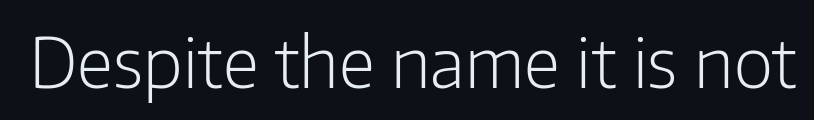
What stands out about the letter spacing? Nothing — it is the standard amount. You could not count columns in this text — the font is proportionally spaced. Stroke thickness stays within the range of a standard reading face or lighter. Unlike italic type, these characters show no tilt at all. This rendering features lettering with no underline. I'd call this a sans setting — the letters go barefoot.
